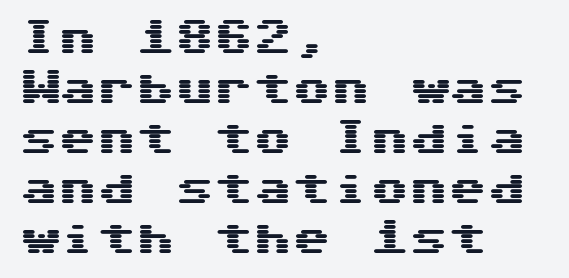
{"serif": "no", "italic": "no", "width": "wide", "stroke_contrast": "medium", "x_height": "medium", "underline": "no", "align": "left", "line_spacing": "normal", "line_spacing_ratio": 1.28, "letter_spacing": "normal", "letter_spacing_em": 0.0, "glyph_px": 39}
